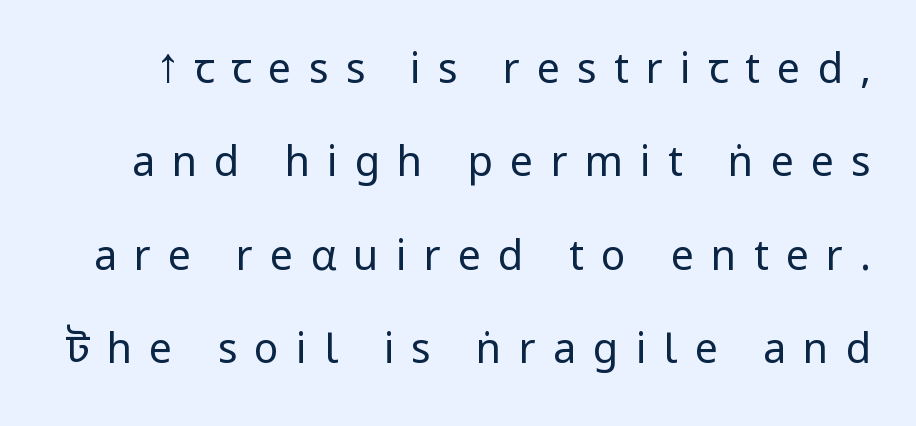
The characters display no serif detailing; their extremities are plain. Spacing between characters has been opened up far beyond the box default. Ink coverage per letter is moderate at most. Each row of text sits above clean, open space. This is roman type, the default non-slanted kind.
